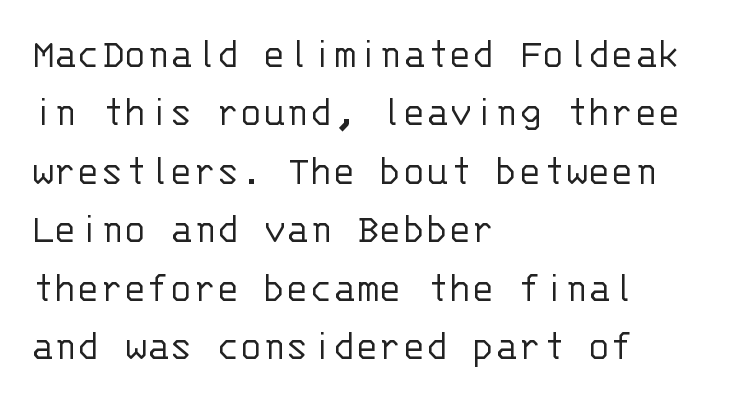
The image shows 43 px light sans-serif type, upright, monospaced; set left-aligned, normal line spacing (1.36x), normal letter spacing, not underlined; low stroke contrast and a large x-height.
